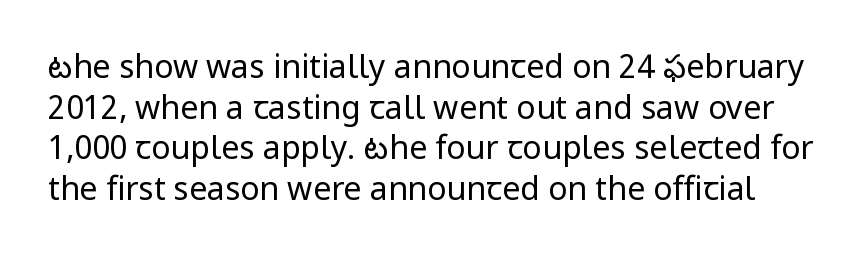
Q: Is the text bold? A: No.
Q: Is the text italic (slanted)? A: No, it is upright.
Q: Is the typeface a serif or a sans-serif typeface? A: Sans-serif.
Q: Is the text underlined? A: No.
Q: Is the spacing between letters normal or unusually wide? A: Normal.
Q: Is the spacing between lines tight, normal or loose? A: Normal.
Q: Width (condensed, normal, or wide)? A: Normal.
Q: Stroke contrast? A: Low.
Q: x-height? A: Medium.
Q: Monospaced? A: No.
